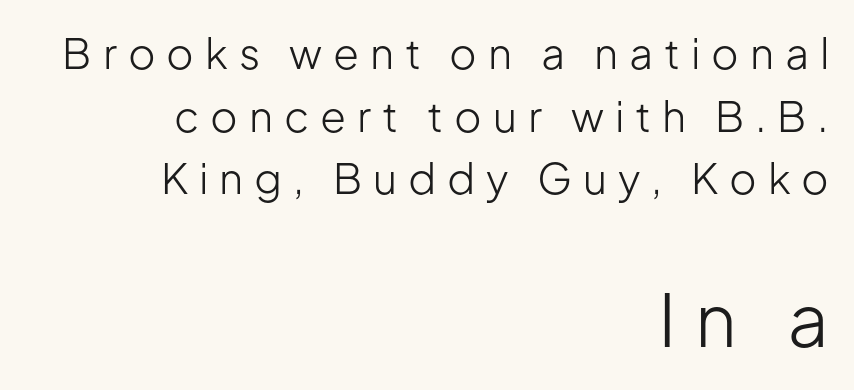
The image shows 73 px light sans-serif type, upright; set right-aligned, normal line spacing (1.49x), unusually wide letter spacing (+0.26 em), not underlined; the second (bottom) block is 1.74x larger; low stroke contrast and a medium x-height.
